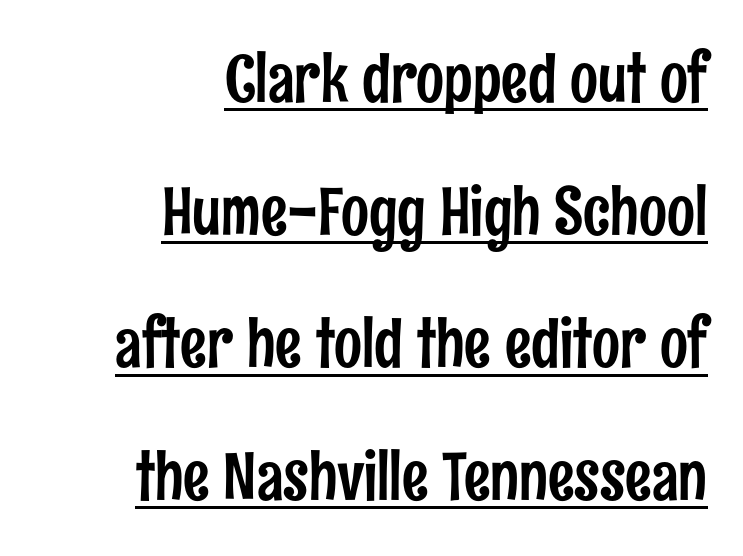
Q: Is the text italic (slanted)? A: No, it is upright.
Q: Is the typeface a serif or a sans-serif typeface? A: Sans-serif.
Q: Is the text underlined? A: Yes.
Q: How is the paragraph aligned? A: Right-aligned.
Q: Is the spacing between letters normal or unusually wide? A: Normal.
Q: Is the spacing between lines tight, normal or loose? A: Loose.
Q: Width (condensed, normal, or wide)? A: Condensed.
Q: Stroke contrast? A: Low.
Q: x-height? A: Medium.
Q: Monospaced? A: No.
